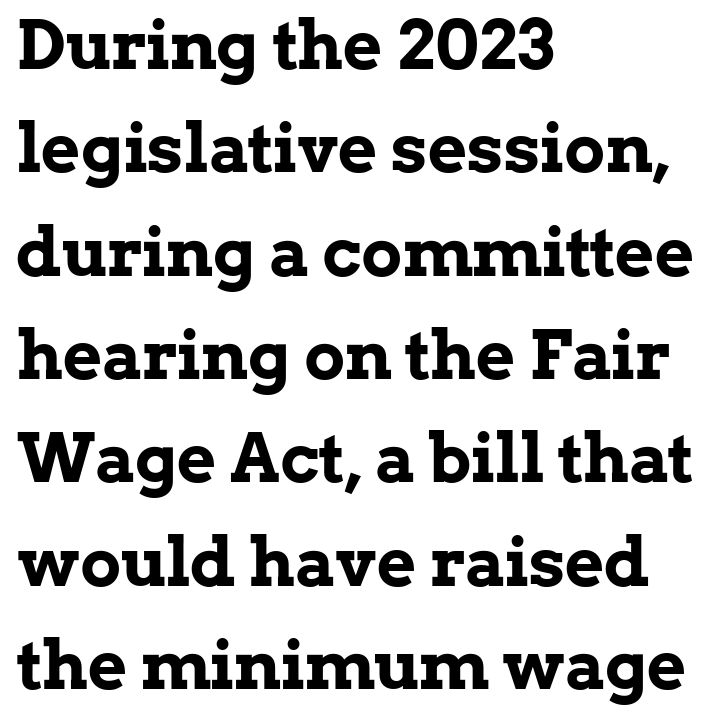
Q: Is the text bold? A: Yes.
Q: Is the text italic (slanted)? A: No, it is upright.
Q: Is the typeface a serif or a sans-serif typeface? A: Serif.
Q: Is the text underlined? A: No.
Q: How is the paragraph aligned? A: Left-aligned.
Q: Is the spacing between letters normal or unusually wide? A: Normal.
Q: Is the spacing between lines tight, normal or loose? A: Normal.
Q: Width (condensed, normal, or wide)? A: Normal.
Q: Stroke contrast? A: Low.
Q: x-height? A: Medium.
Q: Monospaced? A: No.
